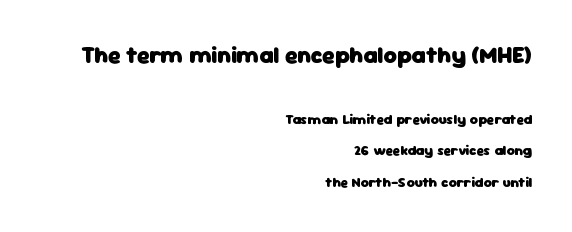
The image shows 23 px bold type, upright; set right-aligned, loose line spacing (2.24x), normal letter spacing, not underlined; the first (top) block is 1.64x larger.
